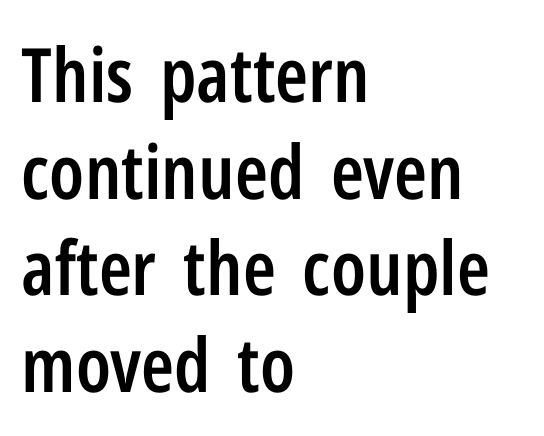
Typographic density is moderately raised because the face is semibold. A student would call this left alignment; a typographer would say flush left, rag right. Vertical strokes here are truly vertical. I'd call this a sans setting — the letters go barefoot. The face used here is proportionally spaced, like ordinary book or web type. The rendering keeps characters at their native spacing.
